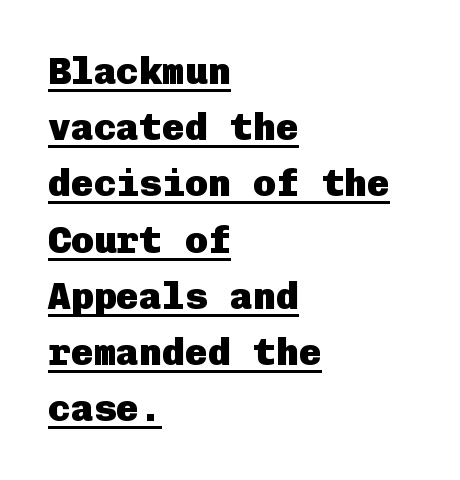
{"serif": "no", "italic": "no", "bold": "yes", "weight": "heavy", "width": "normal", "stroke_contrast": "low", "x_height": "medium", "underline": "yes", "align": "left", "line_spacing": "normal", "line_spacing_ratio": 1.48, "letter_spacing": "normal", "letter_spacing_em": 0.0, "glyph_px": 38}
